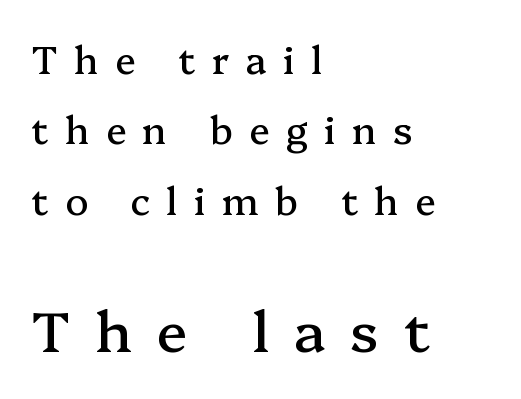
{"serif": "yes", "italic": "no", "width": "normal", "stroke_contrast": "medium", "x_height": "medium", "monospaced": "no", "underline": "no", "align": "left", "line_spacing_ratio": 1.85, "letter_spacing": "wide", "letter_spacing_em": 0.43, "larger_block": "second", "size_ratio": 1.5, "glyph_px": 57}
